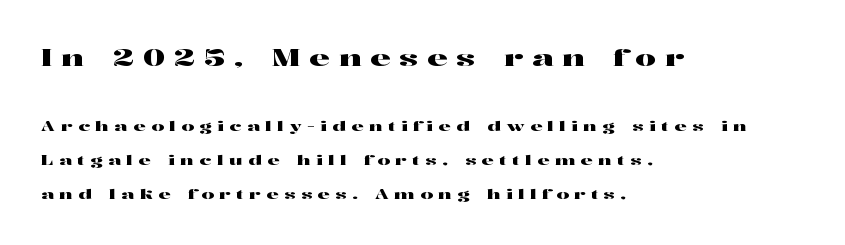
The image shows 23 px text type, upright; set left-aligned, loose line spacing (2.44x), unusually wide letter spacing (+0.39 em), not underlined; the first (top) block is 1.64x larger.
